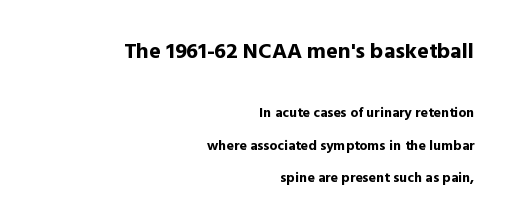
{"italic": "no", "bold": "yes", "underline": "no", "align": "right", "line_spacing": "loose", "line_spacing_ratio": 2.31, "letter_spacing": "normal", "letter_spacing_em": 0.0, "larger_block": "first", "size_ratio": 1.57, "glyph_px": 22}
